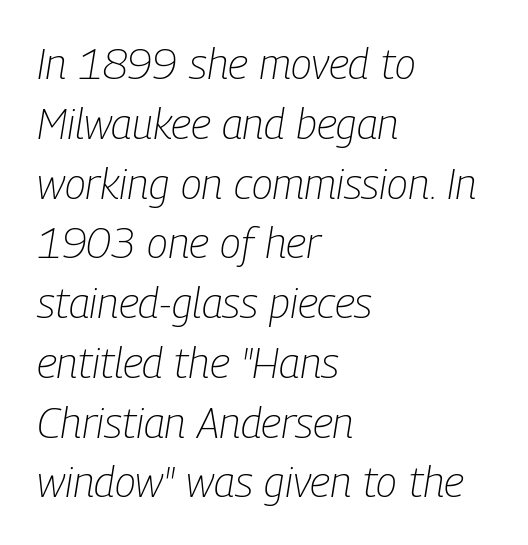
{"italic": "yes", "lean": "right", "slant_degrees": 9, "bold": "no", "weight": "light", "width": "condensed", "stroke_contrast": "low", "x_height": "medium", "monospaced": "no", "underline": "no", "align": "left", "line_spacing": "normal", "line_spacing_ratio": 1.39, "letter_spacing": "normal", "letter_spacing_em": 0.0, "glyph_px": 43}
